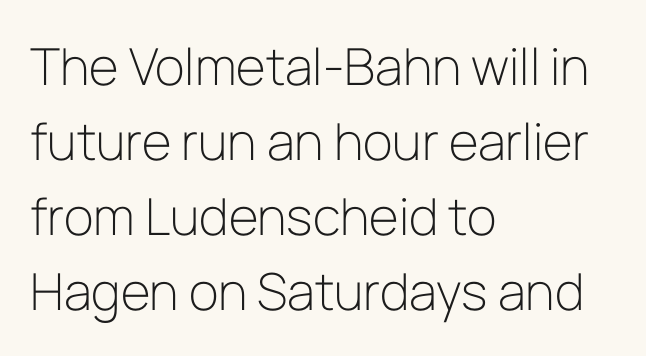
The image shows 51 px light sans-serif type, upright; set left-aligned, normal line spacing (1.47x), normal letter spacing, not underlined; low stroke contrast and a medium x-height.
